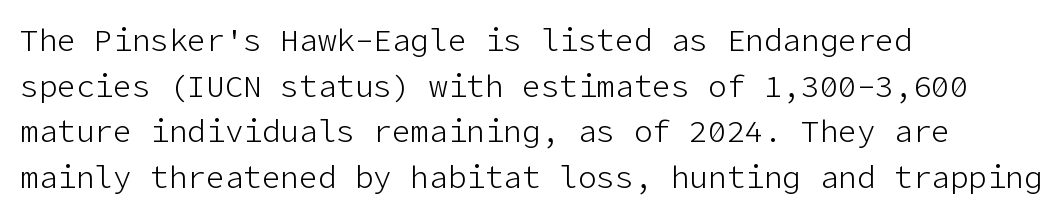
Q: Is the text bold? A: No.
Q: Is the text italic (slanted)? A: No, it is upright.
Q: Is the typeface a serif or a sans-serif typeface? A: Sans-serif.
Q: Is the text underlined? A: No.
Q: How is the paragraph aligned? A: Left-aligned.
Q: Is the spacing between letters normal or unusually wide? A: Normal.
Q: Is the spacing between lines tight, normal or loose? A: Normal.
Q: Width (condensed, normal, or wide)? A: Normal.
Q: Stroke contrast? A: Low.
Q: x-height? A: Medium.
